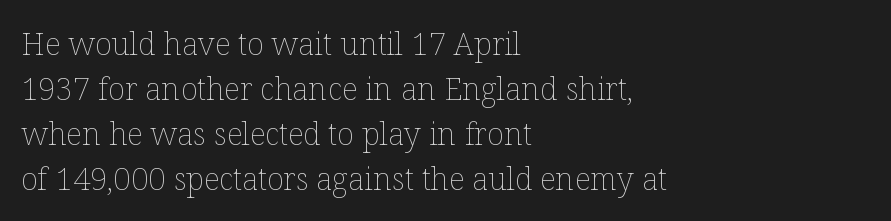
The image shows 31 px thin type, upright; set left-aligned, normal line spacing (1.45x), normal letter spacing, not underlined; low stroke contrast and a medium x-height.
